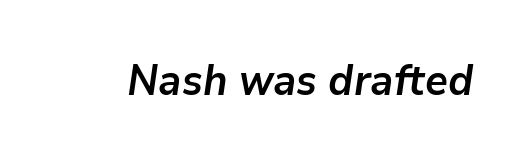
Looks like regular typesetting: each glyph gets only the width it needs. This sample uses plain, unmodified letter spacing. Every character sits at an angle, as italics do. You'd pick this weight for a headline — it's a proper bold. The strip under each line holds only bare page.
